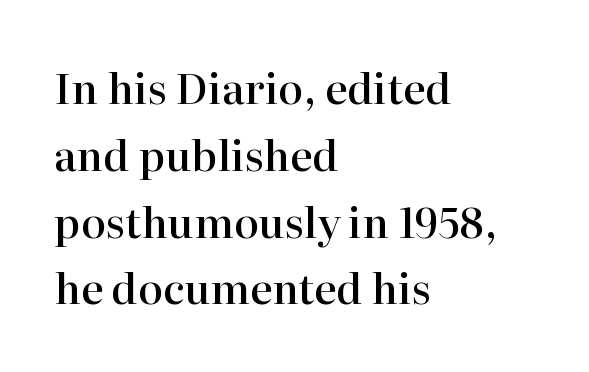
Q: Is the text bold? A: Semi-bold.
Q: Is the text italic (slanted)? A: No, it is upright.
Q: Is the typeface a serif or a sans-serif typeface? A: Serif.
Q: Is the text underlined? A: No.
Q: How is the paragraph aligned? A: Left-aligned.
Q: Is the spacing between letters normal or unusually wide? A: Normal.
Q: Is the spacing between lines tight, normal or loose? A: Normal.
Q: Width (condensed, normal, or wide)? A: Normal.
Q: Stroke contrast? A: High.
Q: x-height? A: Medium.
Q: Monospaced? A: No.
